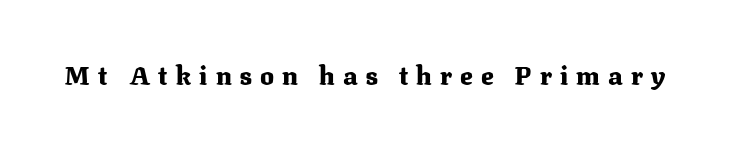
Plain, unruled lines of type. Typesetter's note: full bold, strokes at maximum text heaviness. No italicization has been applied; the sample stays upright. How are the letters spaced? Widely, with obvious added tracking.
